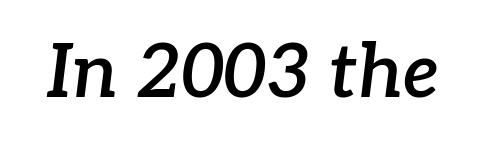
The passage shown has conventional tracking throughout. Classification — serif. Compared with an ordinary text face, these strokes are moderately heavier — a semibold. Descenders are the only things crossing below the line.
